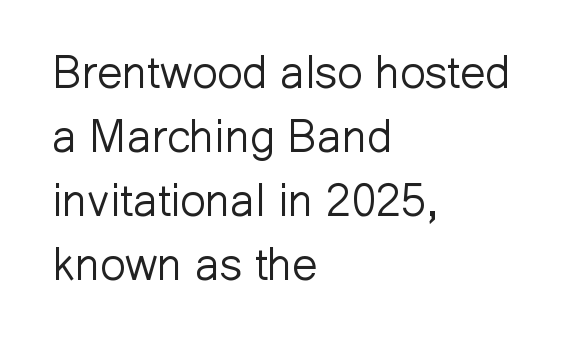
{"serif": "no", "italic": "no", "bold": "no", "weight": "light", "width": "normal", "stroke_contrast": "low", "x_height": "medium", "monospaced": "no", "underline": "no", "align": "left", "line_spacing": "normal", "line_spacing_ratio": 1.42, "letter_spacing": "normal", "letter_spacing_em": 0.0, "glyph_px": 45}
